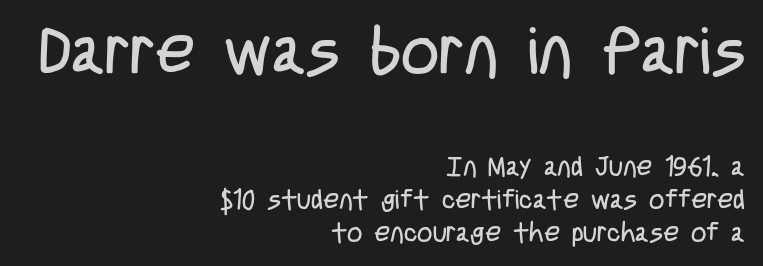
The image shows 67 px regular-weight, condensed sans-serif type, upright; set right-aligned, line spacing 1.22x, normal letter spacing, not underlined; the first (top) block is 2.48x larger; low stroke contrast and a large x-height.
